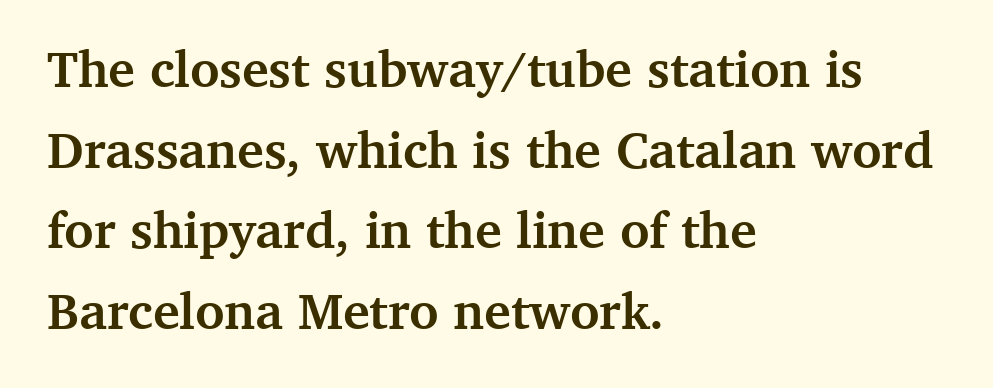
{"serif": "yes", "italic": "no", "bold": "yes", "weight": "semibold", "width": "normal", "stroke_contrast": "medium", "x_height": "medium", "monospaced": "no", "underline": "no", "align": "left", "line_spacing": "normal", "line_spacing_ratio": 1.58, "letter_spacing": "normal", "letter_spacing_em": 0.0, "glyph_px": 51}
